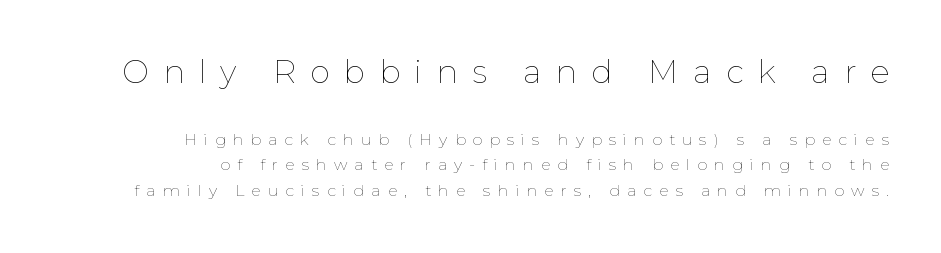
Is the lower block the larger one? No — the upper block carries the bigger type. The letters advance in unequal steps, a hallmark of proportional type. These lines were composed using upright roman letters. A quiet, ordinary-to-light weight characterises the typeface.
